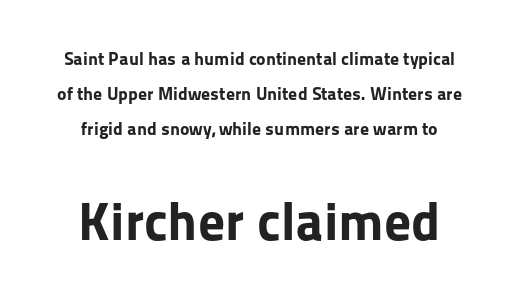
Look at the stroke-to-counter ratio: heavy, a bold. This sample has the flowing, uneven cadence of proportional lettering. Ordinary non-slanted type is in use. Quick note: underline off. In terms of leading, this rendering errs on the spacious side.
